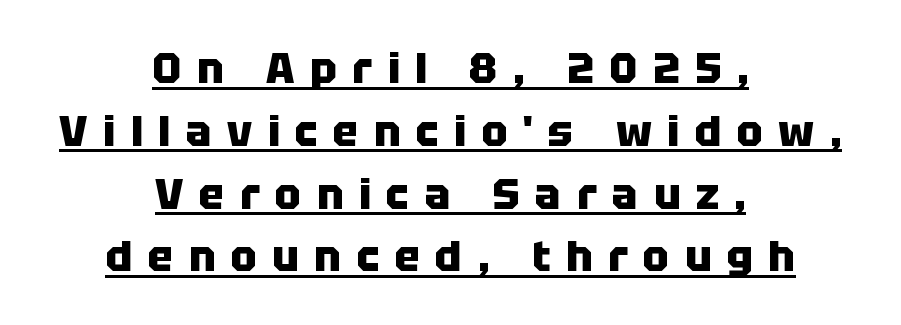
{"serif": "no", "italic": "no", "bold": "yes", "weight": "heavy", "width": "normal", "stroke_contrast": "low", "x_height": "large", "monospaced": "no", "underline": "yes", "align": "center", "line_spacing": "normal", "line_spacing_ratio": 1.46, "letter_spacing": "wide", "letter_spacing_em": 0.36, "glyph_px": 43}
